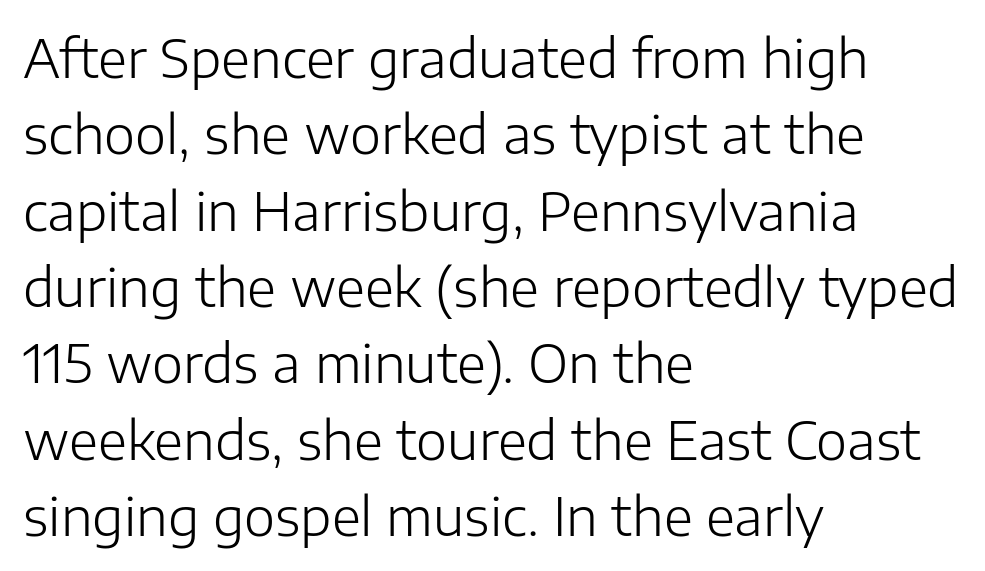
The image shows 53 px light sans-serif type, upright; set left-aligned, normal line spacing (1.44x), normal letter spacing, not underlined; low stroke contrast and a medium x-height.
